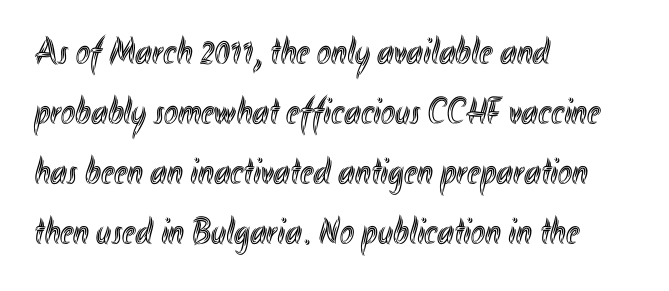
{"width": "condensed", "x_height": "small", "monospaced": "no", "underline": "no", "align": "left", "line_spacing": "normal", "line_spacing_ratio": 1.58, "letter_spacing": "normal", "letter_spacing_em": 0.0, "glyph_px": 38}
